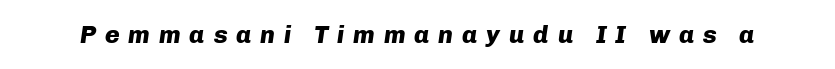
The image shows 25 px bold type, italic (leaning right); set unusually wide letter spacing (+0.35 em), not underlined.
